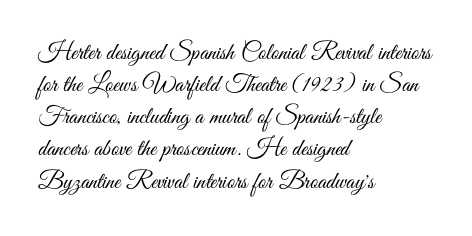
The image shows 24 px text type; set left-aligned, normal line spacing (1.34x), normal letter spacing, not underlined.
